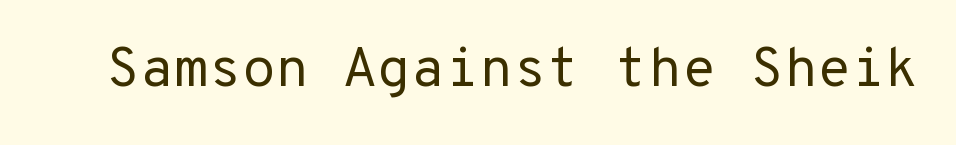
The image shows 55 px regular-weight sans-serif type, upright, monospaced; set normal letter spacing, not underlined; low stroke contrast and a medium x-height.
